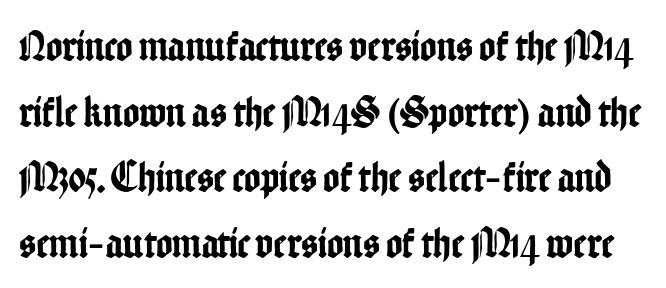
{"serif": "no", "italic": "no", "width": "condensed", "stroke_contrast": "low", "x_height": "medium", "monospaced": "no", "underline": "no", "line_spacing": "normal", "line_spacing_ratio": 1.49, "letter_spacing": "normal", "letter_spacing_em": 0.0, "glyph_px": 44}
